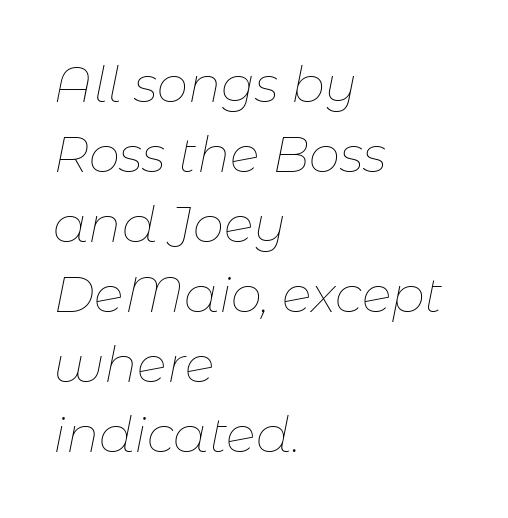
{"italic": "yes", "lean": "right", "slant_degrees": 11, "bold": "no", "weight": "thin", "width": "normal", "stroke_contrast": "low", "x_height": "medium", "monospaced": "no", "underline": "no", "align": "left", "line_spacing": "normal", "line_spacing_ratio": 1.4, "letter_spacing": "normal", "letter_spacing_em": 0.0, "glyph_px": 50}
